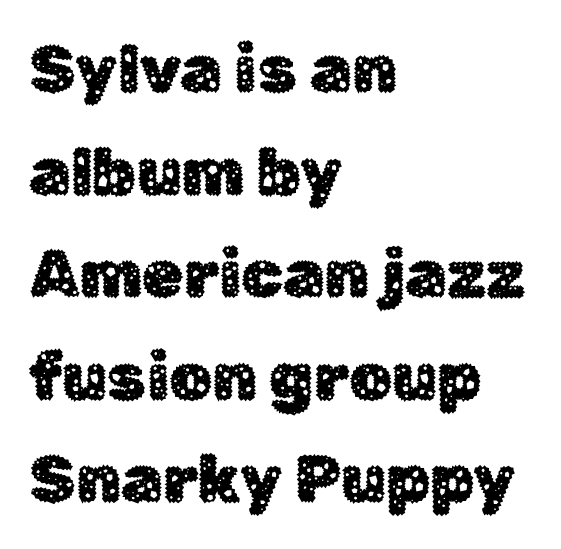
The font's upright variant was chosen for this text. Typographically, this falls in the sans-serif category. The letters sit at their default tracking, neither squeezed nor spread. Honestly, the row spacing looks completely unremarkable. Line beginnings align vertically; line endings do not. The passage shown is typed in a proportional face where columns would drift.
